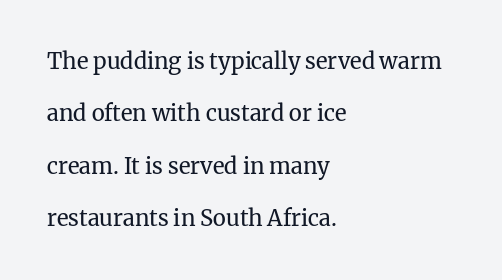
{"italic": "no", "bold": "no", "underline": "no", "align": "left", "line_spacing": "loose", "line_spacing_ratio": 2.38, "letter_spacing": "normal", "letter_spacing_em": 0.0, "glyph_px": 22}
